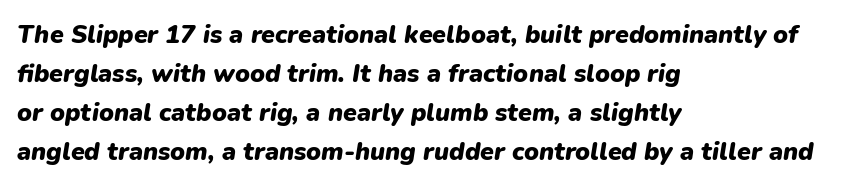
Line spacing here is normal. The text carries the slant typical of an italic or oblique font. Alignment: flush left. The zone under the glyphs is completely vacant. Students, this is bold: see how much ink each stroke carries. In terms of letterspacing, this is plain default setting.
